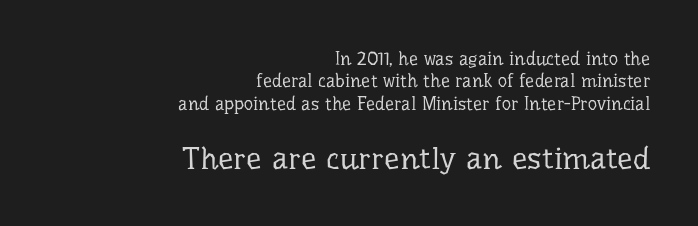
Q: Is the text bold? A: No.
Q: Is the text italic (slanted)? A: No, it is upright.
Q: Is the typeface a serif or a sans-serif typeface? A: Serif.
Q: Is the text underlined? A: No.
Q: How is the paragraph aligned? A: Right-aligned.
Q: Is the spacing between letters normal or unusually wide? A: Normal.
Q: Is the spacing between lines tight, normal or loose? A: Normal.
Q: Which block of text is set in a larger size, the first (top) or the second (bottom)? A: The second (bottom) one.
Q: Width (condensed, normal, or wide)? A: Normal.
Q: Stroke contrast? A: Low.
Q: x-height? A: Medium.
Q: Monospaced? A: No.
